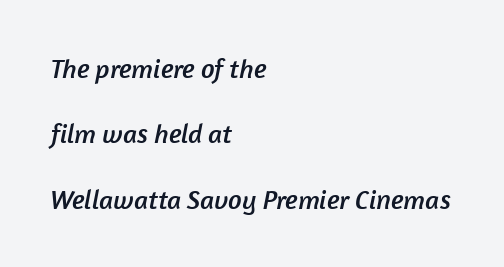
Horizontally, the lines are justified to the leading edge only. Honestly, the rows look like they've been pulled way apart. Beneath every word, the page is bare. Each word holds together tightly as a unit, with standard inter-letter gaps.
